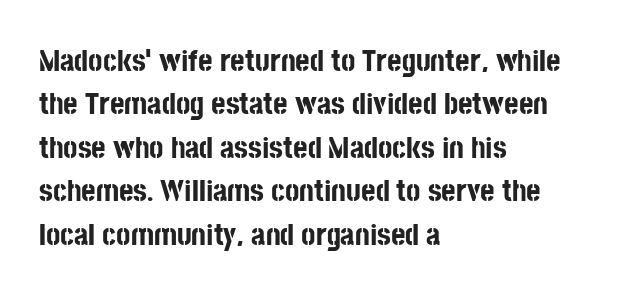
{"serif": "no", "italic": "no", "bold": "yes", "weight": "bold", "width": "condensed", "stroke_contrast": "low", "x_height": "large", "monospaced": "no", "underline": "no", "align": "left", "line_spacing": "normal", "line_spacing_ratio": 1.4, "letter_spacing": "normal", "letter_spacing_em": 0.0, "glyph_px": 31}
